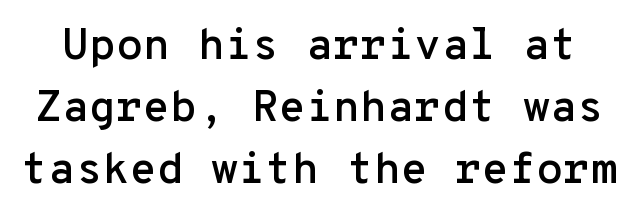
{"serif": "no", "italic": "no", "width": "normal", "stroke_contrast": "low", "x_height": "medium", "monospaced": "yes", "underline": "no", "line_spacing": "normal", "line_spacing_ratio": 1.41, "letter_spacing": "normal", "letter_spacing_em": 0.0, "glyph_px": 44}
